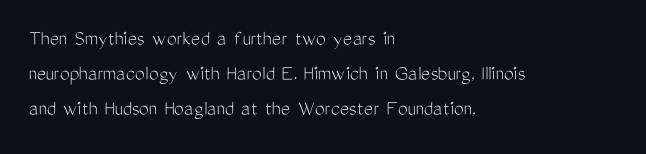
Q: Is the text bold? A: No.
Q: Is the text italic (slanted)? A: No, it is upright.
Q: Is the text underlined? A: No.
Q: How is the paragraph aligned? A: Left-aligned.
Q: Is the spacing between letters normal or unusually wide? A: Normal.
Q: Is the spacing between lines tight, normal or loose? A: Normal.
